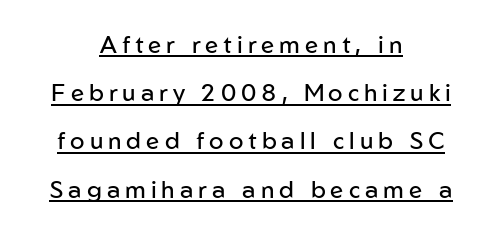
Q: Is the text bold? A: No.
Q: Is the text italic (slanted)? A: No, it is upright.
Q: Is the text underlined? A: Yes.
Q: How is the paragraph aligned? A: Centered.
Q: Is the spacing between letters normal or unusually wide? A: Unusually wide.
Q: Is the spacing between lines tight, normal or loose? A: Loose.
